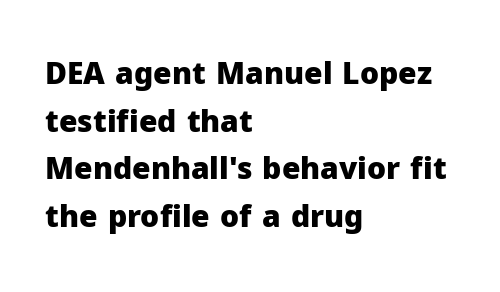
{"serif": "no", "italic": "no", "bold": "yes", "weight": "heavy", "width": "normal", "stroke_contrast": "low", "x_height": "medium", "monospaced": "no", "underline": "no", "align": "left", "line_spacing": "normal", "line_spacing_ratio": 1.59, "letter_spacing": "normal", "letter_spacing_em": 0.0, "glyph_px": 30}
